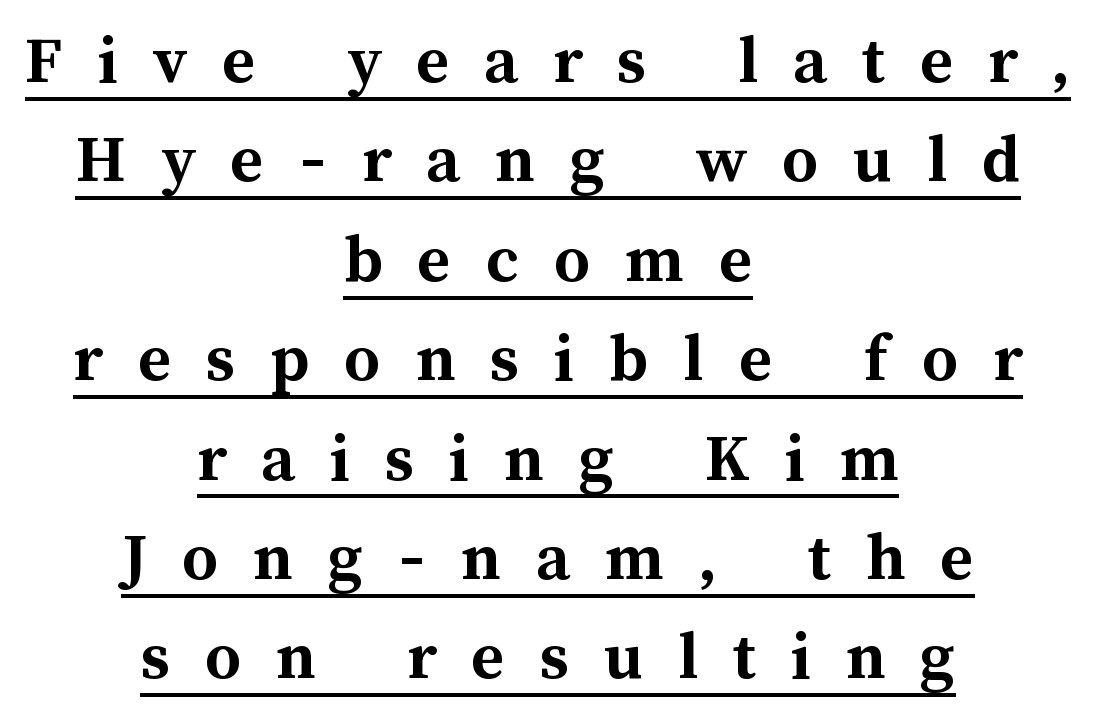
The image shows 71 px semibold type, upright; set centered, normal line spacing (1.4x), unusually wide letter spacing (+0.49 em), underlined; medium stroke contrast and a medium x-height.
